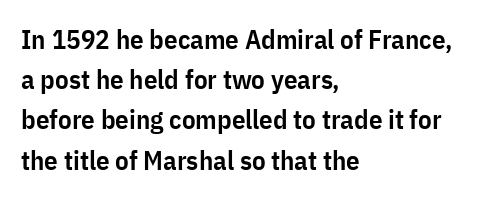
The paragraph has a hard left edge and a soft right edge. Nobody drew a line under any word here. Notice how descenders clear the ascenders below comfortably — that's standard leading. Its strokes are somewhat broadened, the hallmark of semibold type. The axis of the letterforms is exactly vertical. The letterforms sit shoulder to shoulder at normal distance.
